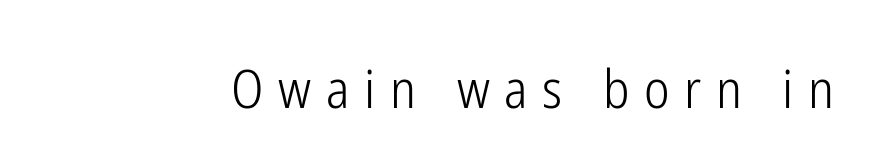
Q: Is the text bold? A: No.
Q: Is the text italic (slanted)? A: No, it is upright.
Q: Is the typeface a serif or a sans-serif typeface? A: Sans-serif.
Q: Is the text underlined? A: No.
Q: Is the spacing between letters normal or unusually wide? A: Unusually wide.
Q: Width (condensed, normal, or wide)? A: Condensed.
Q: Stroke contrast? A: Low.
Q: x-height? A: Medium.
Q: Monospaced? A: No.
